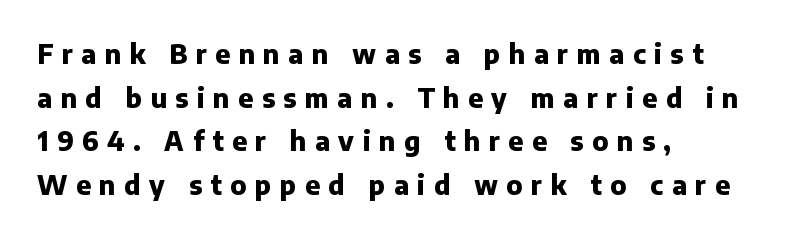
{"italic": "no", "bold": "yes", "underline": "no", "align": "left", "line_spacing": "normal", "line_spacing_ratio": 1.68, "letter_spacing": "wide", "letter_spacing_em": 0.33, "glyph_px": 26}
